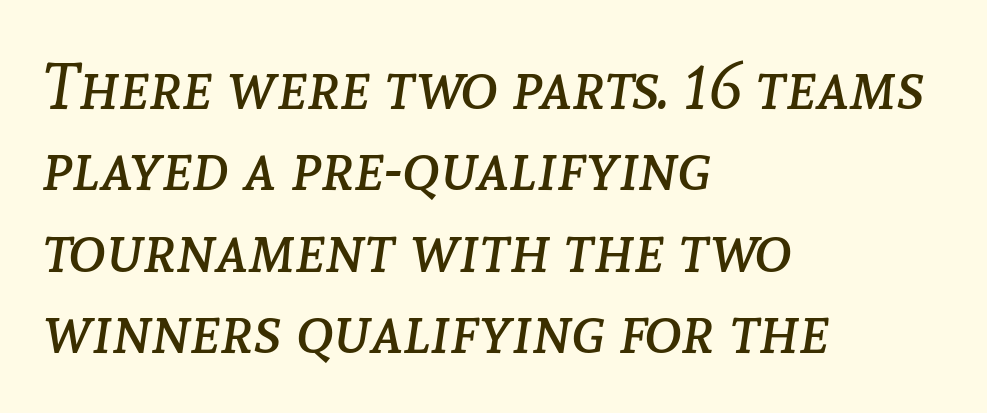
Q: Is the text bold? A: No.
Q: Is the text italic (slanted)? A: Yes, it leans right by about 8 degrees.
Q: Is the text underlined? A: No.
Q: How is the paragraph aligned? A: Left-aligned.
Q: Is the spacing between letters normal or unusually wide? A: Normal.
Q: Is the spacing between lines tight, normal or loose? A: Normal.
Q: Width (condensed, normal, or wide)? A: Normal.
Q: Stroke contrast? A: Low.
Q: x-height? A: Medium.
Q: Monospaced? A: No.
